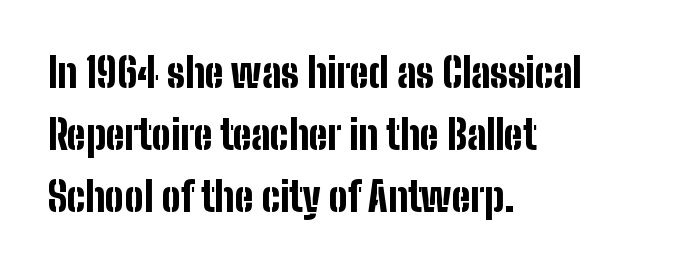
The image shows 40 px bold, condensed sans-serif type, upright; set left-aligned, normal line spacing (1.55x), normal letter spacing, not underlined; low stroke contrast and a medium x-height.
